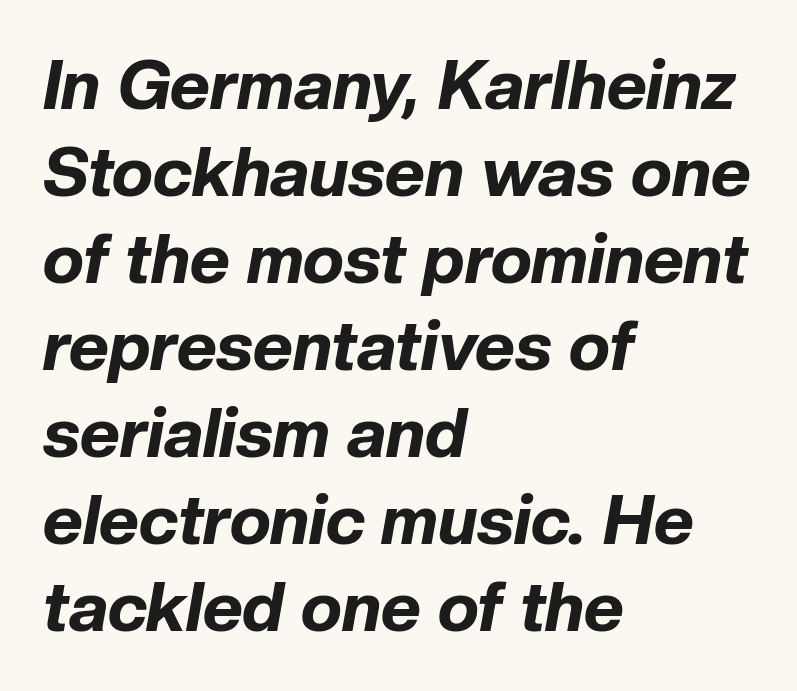
{"italic": "yes", "lean": "right", "slant_degrees": 10, "bold": "yes", "weight": "bold", "width": "normal", "stroke_contrast": "low", "x_height": "medium", "monospaced": "no", "underline": "no", "align": "left", "line_spacing": "normal", "line_spacing_ratio": 1.26, "letter_spacing": "normal", "letter_spacing_em": 0.0, "glyph_px": 69}
